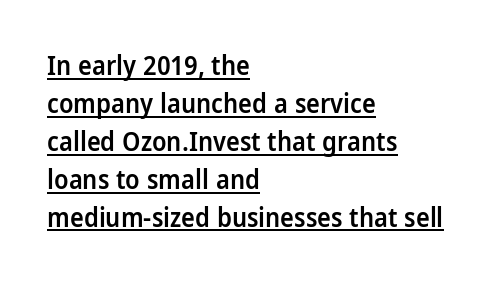
Q: Is the text bold? A: Semi-bold.
Q: Is the text italic (slanted)? A: No, it is upright.
Q: Is the text underlined? A: Yes.
Q: How is the paragraph aligned? A: Left-aligned.
Q: Is the spacing between letters normal or unusually wide? A: Normal.
Q: Is the spacing between lines tight, normal or loose? A: Normal.
